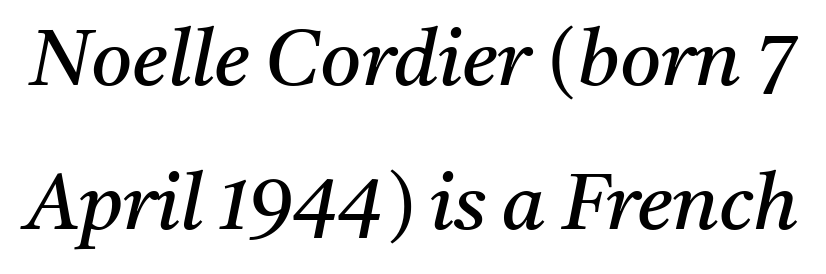
Q: Is the text bold? A: No.
Q: Is the text italic (slanted)? A: Yes, it leans right by about 11 degrees.
Q: Is the typeface a serif or a sans-serif typeface? A: Serif.
Q: Is the text underlined? A: No.
Q: Is the spacing between letters normal or unusually wide? A: Normal.
Q: Width (condensed, normal, or wide)? A: Normal.
Q: Stroke contrast? A: Medium.
Q: x-height? A: Medium.
Q: Monospaced? A: No.
